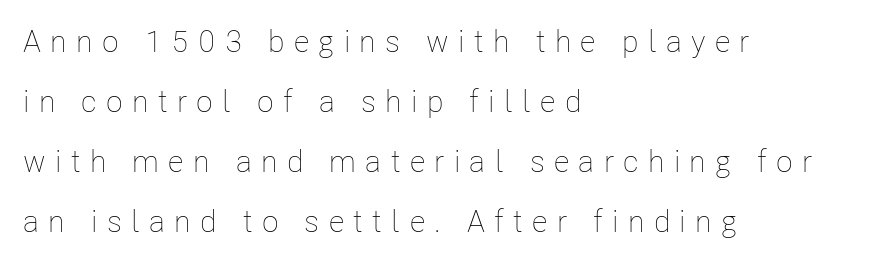
Each row of text sits above clean, open space. A typesetter would call this heavily tracked-out type. Compared with a centered layout, this one pins lines to the left instead. The rendering uses natural spacing where letterforms have individual widths. The letterforms sit at book weight or below. Leading: increased.
